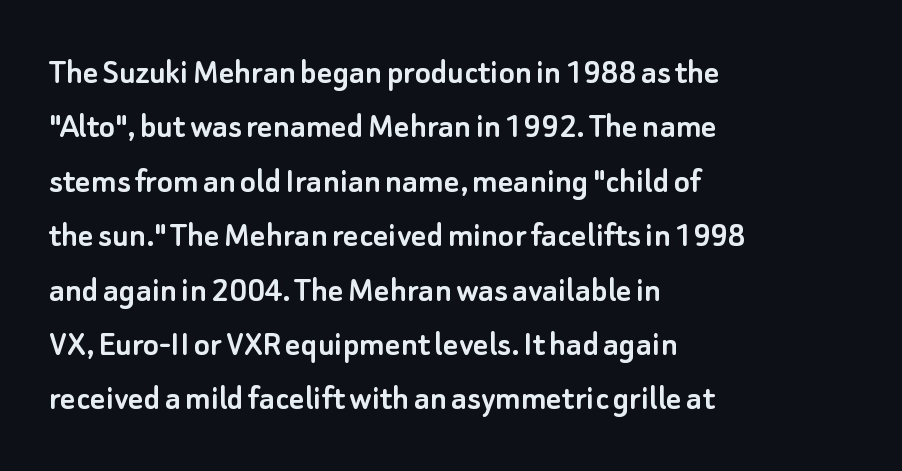
The image shows 37 px sans-serif type, upright; set left-aligned, normal line spacing (1.47x), normal letter spacing, not underlined; low stroke contrast and a small x-height.
